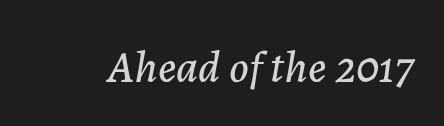
{"italic": "yes", "lean": "right", "slant_degrees": 7, "width": "normal", "stroke_contrast": "low", "x_height": "medium", "monospaced": "no", "underline": "no", "letter_spacing": "normal", "letter_spacing_em": 0.0, "glyph_px": 45}
